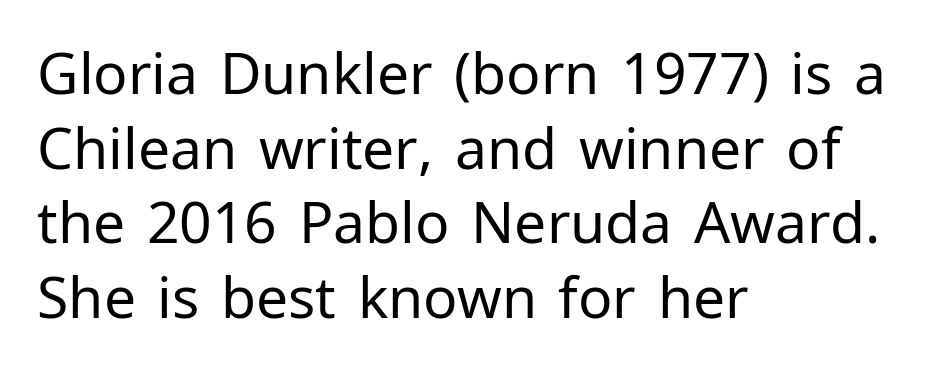
Honestly, the row spacing looks completely unremarkable. Layout note: lines flush left. The area under the type is left untouched. Character widths vary here, with narrow letters taking less room than wide ones. Characters remain perfectly vertical along every line.
